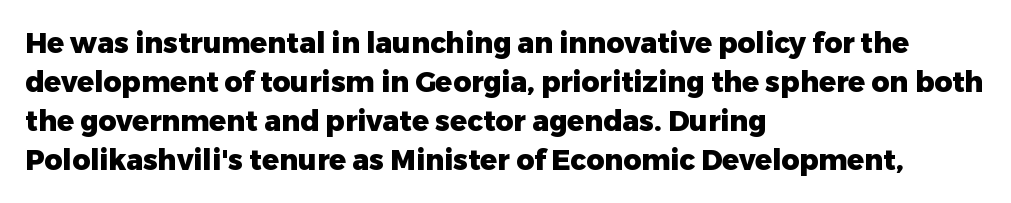
Q: Is the text bold? A: Yes.
Q: Is the text italic (slanted)? A: No, it is upright.
Q: Is the typeface a serif or a sans-serif typeface? A: Sans-serif.
Q: Is the text underlined? A: No.
Q: How is the paragraph aligned? A: Left-aligned.
Q: Is the spacing between letters normal or unusually wide? A: Normal.
Q: Is the spacing between lines tight, normal or loose? A: Normal.
Q: Width (condensed, normal, or wide)? A: Normal.
Q: Stroke contrast? A: Low.
Q: x-height? A: Medium.
Q: Monospaced? A: No.
